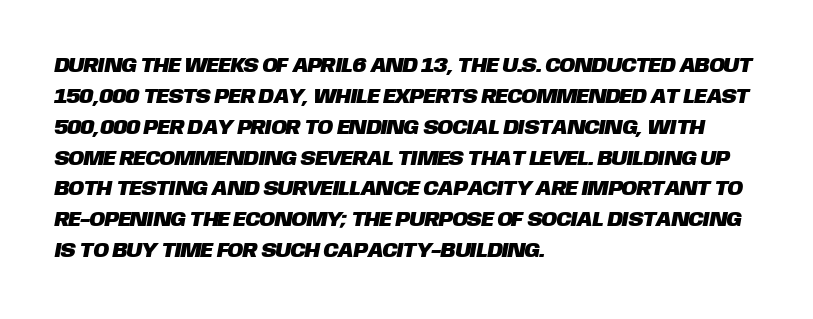
The lines in this sample share a left origin and differ only in where they stop. Underline: absent. If you measured baseline to baseline, you'd find a middling distance. Caption: standard tracking, unaltered.
